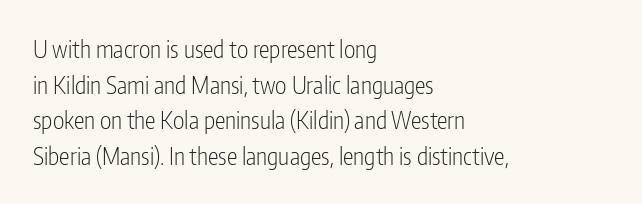
No italicization has been applied; the sample stays upright. Each line starts at the same left margin while the right side varies. Weight: regular or lighter. Compared with typical paragraphs, the rows here are spaced about the same. No extra tracking has been applied to these lines. Any mark beneath the type? The region is blank.
